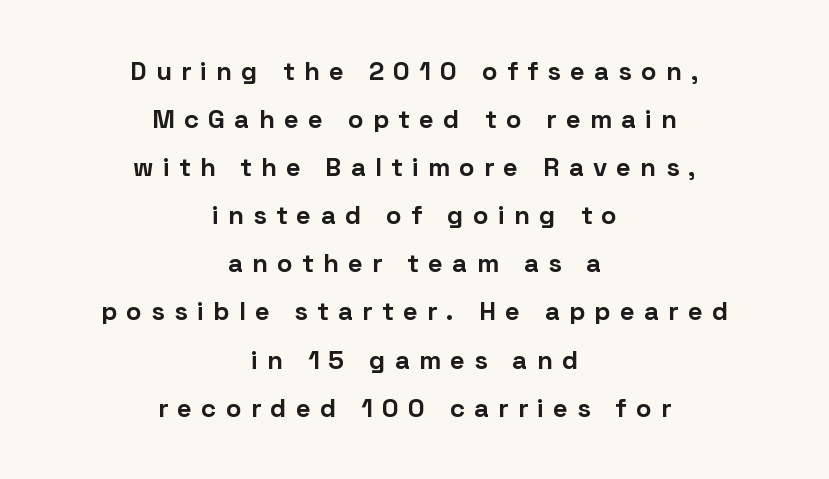
In terms of posture, this sample is upright. Just letters on the line, the space beneath them empty. Notice how thick the strokes are: this is what a full bold looks like. The letterforms stand isolated, each surrounded by extra space. The rendering positions every line midway between the sides.
